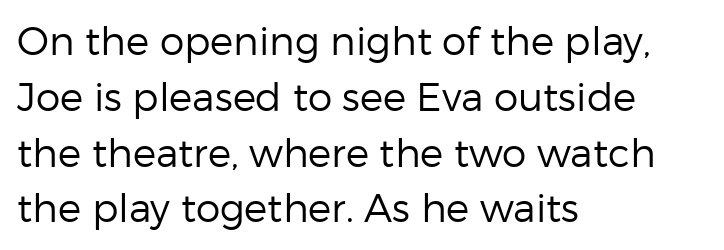
{"serif": "no", "italic": "no", "bold": "no", "weight": "regular", "width": "normal", "stroke_contrast": "low", "x_height": "medium", "monospaced": "no", "underline": "no", "align": "left", "line_spacing": "normal", "line_spacing_ratio": 1.43, "letter_spacing": "normal", "letter_spacing_em": 0.0, "glyph_px": 39}
